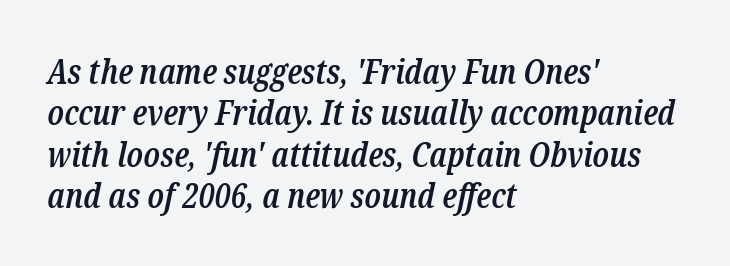
{"serif": "yes", "italic": "yes", "lean": "right", "slant_degrees": 12, "bold": "semi", "weight": "semibold", "width": "condensed", "stroke_contrast": "low", "x_height": "medium", "monospaced": "no", "underline": "no", "align": "left", "line_spacing_ratio": 1.22, "letter_spacing": "normal", "letter_spacing_em": 0.0, "glyph_px": 34}
